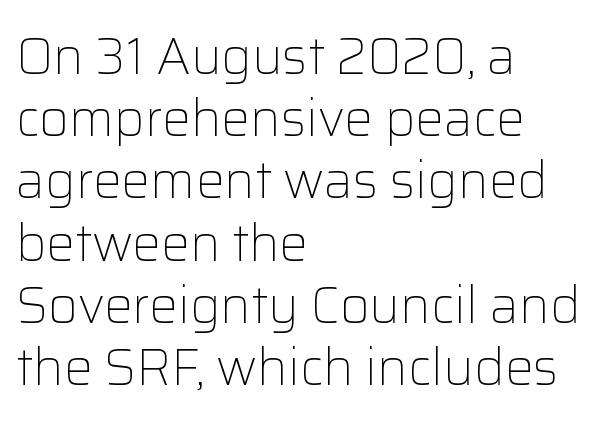
Q: Is the text bold? A: No.
Q: Is the text italic (slanted)? A: No, it is upright.
Q: Is the typeface a serif or a sans-serif typeface? A: Sans-serif.
Q: Is the text underlined? A: No.
Q: How is the paragraph aligned? A: Left-aligned.
Q: Is the spacing between letters normal or unusually wide? A: Normal.
Q: Width (condensed, normal, or wide)? A: Normal.
Q: Stroke contrast? A: Low.
Q: x-height? A: Medium.
Q: Monospaced? A: No.
